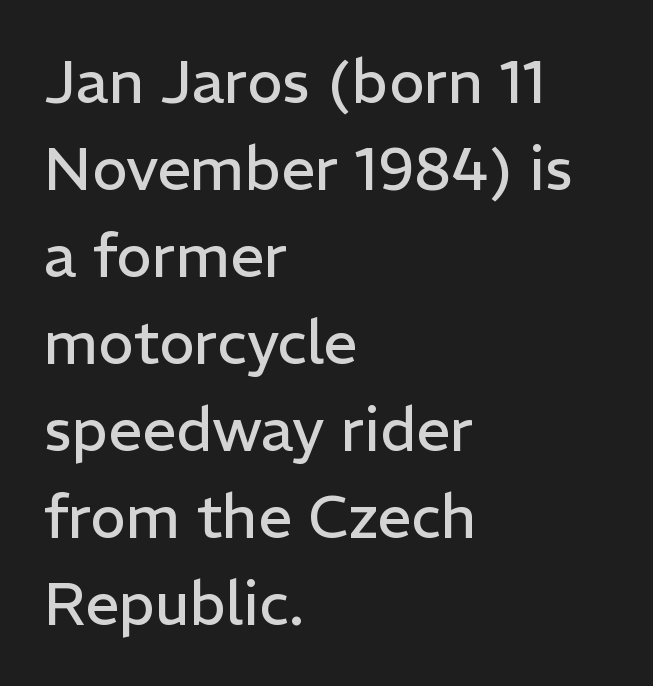
{"serif": "no", "italic": "no", "bold": "no", "weight": "regular", "width": "normal", "stroke_contrast": "low", "x_height": "medium", "monospaced": "no", "underline": "no", "align": "left", "line_spacing": "normal", "line_spacing_ratio": 1.45, "letter_spacing": "normal", "letter_spacing_em": 0.0, "glyph_px": 60}
